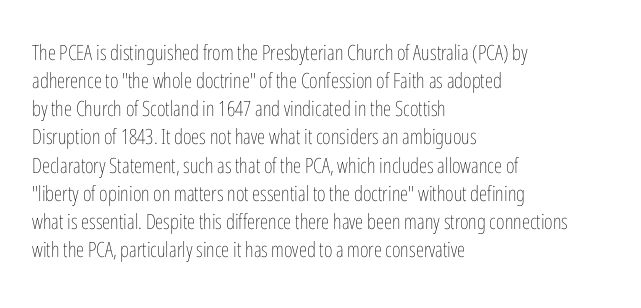
Visually the block forms a straight wall on the left and a jagged coastline on the right. Style check: upright. Bold? No — there's no thickening of the strokes. Notice how descenders clear the ascenders below comfortably — that's standard leading. Each word holds together tightly as a unit, with standard inter-letter gaps.
